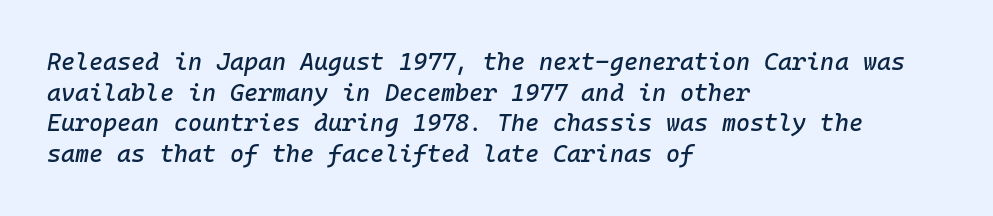
{"italic": "yes", "lean": "right", "slant_degrees": 10, "underline": "no", "align": "left", "line_spacing": "normal", "line_spacing_ratio": 1.28, "letter_spacing": "normal", "letter_spacing_em": 0.0, "glyph_px": 24}
